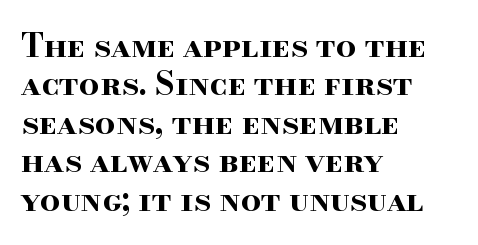
Q: Is the text bold? A: Yes.
Q: Is the text italic (slanted)? A: No, it is upright.
Q: Is the typeface a serif or a sans-serif typeface? A: Serif.
Q: Is the text underlined? A: No.
Q: How is the paragraph aligned? A: Left-aligned.
Q: Is the spacing between letters normal or unusually wide? A: Normal.
Q: Width (condensed, normal, or wide)? A: Wide.
Q: Stroke contrast? A: High.
Q: x-height? A: Small.
Q: Monospaced? A: No.
